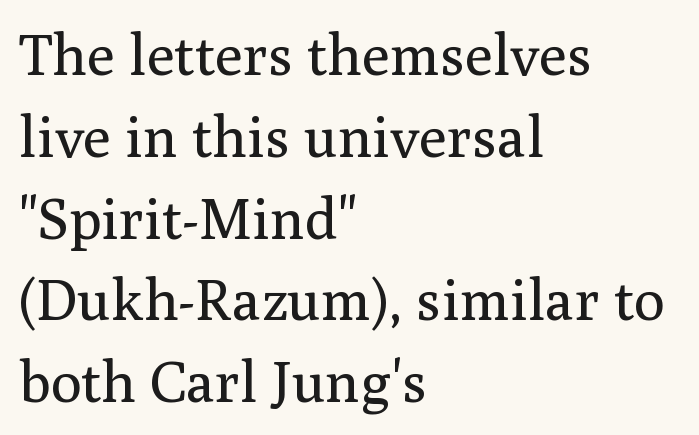
Q: Is the text bold? A: No.
Q: Is the text italic (slanted)? A: No, it is upright.
Q: Is the typeface a serif or a sans-serif typeface? A: Serif.
Q: Is the text underlined? A: No.
Q: How is the paragraph aligned? A: Left-aligned.
Q: Is the spacing between letters normal or unusually wide? A: Normal.
Q: Is the spacing between lines tight, normal or loose? A: Normal.
Q: Width (condensed, normal, or wide)? A: Normal.
Q: Stroke contrast? A: Medium.
Q: x-height? A: Medium.
Q: Monospaced? A: No.
